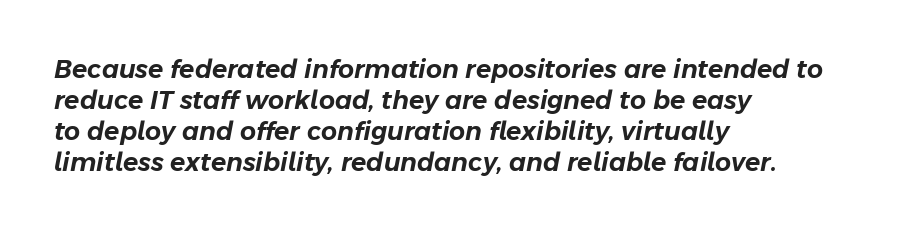
Rule under the text: the space is simply empty. The lines in this sample share a left origin and differ only in where they stop. Students, note that the glyphs here touch the page at normal intervals. The rendering applies a slant to the glyphs.
